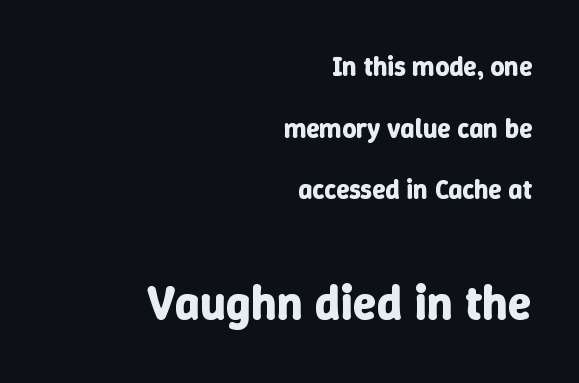
Q: Is the text bold? A: Yes.
Q: Is the text italic (slanted)? A: No, it is upright.
Q: Is the text underlined? A: No.
Q: How is the paragraph aligned? A: Right-aligned.
Q: Is the spacing between letters normal or unusually wide? A: Normal.
Q: Is the spacing between lines tight, normal or loose? A: Loose.
Q: Which block of text is set in a larger size, the first (top) or the second (bottom)? A: The second (bottom) one.
Q: Width (condensed, normal, or wide)? A: Normal.
Q: Stroke contrast? A: Low.
Q: x-height? A: Medium.
Q: Monospaced? A: No.
